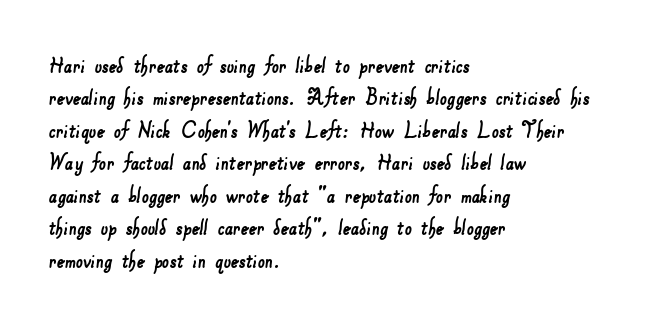
The passage shown is not underscored anywhere. The passage is arranged the way most books set body copy — flush left. Normally led — the rows are evenly, conventionally spaced. How are the letters spaced? Ordinarily, with no added tracking.
